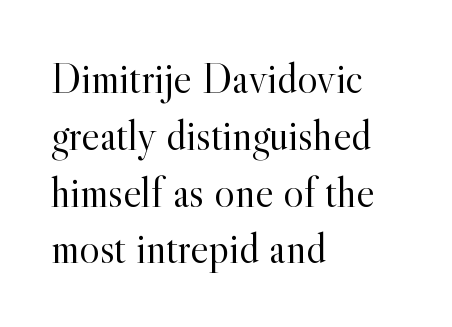
The image shows 43 px light serif type, upright; set left-aligned, normal line spacing (1.32x), normal letter spacing, not underlined; a small x-height.
